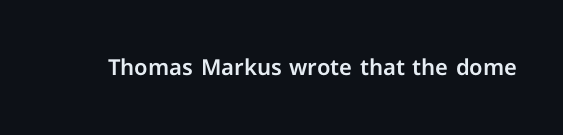
The image shows 22 px text type, upright; set normal letter spacing, not underlined.
